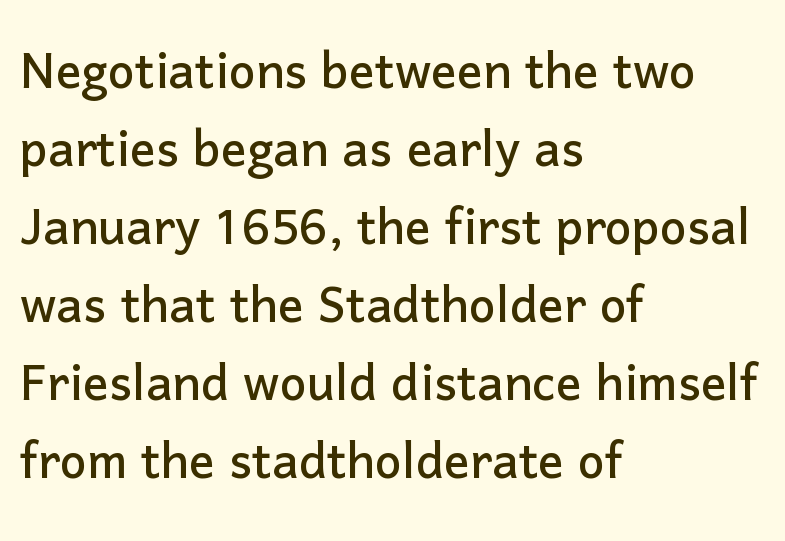
Q: Is the text italic (slanted)? A: No, it is upright.
Q: Is the typeface a serif or a sans-serif typeface? A: Sans-serif.
Q: Is the text underlined? A: No.
Q: How is the paragraph aligned? A: Left-aligned.
Q: Is the spacing between letters normal or unusually wide? A: Normal.
Q: Width (condensed, normal, or wide)? A: Normal.
Q: Stroke contrast? A: Low.
Q: x-height? A: Medium.
Q: Monospaced? A: No.
